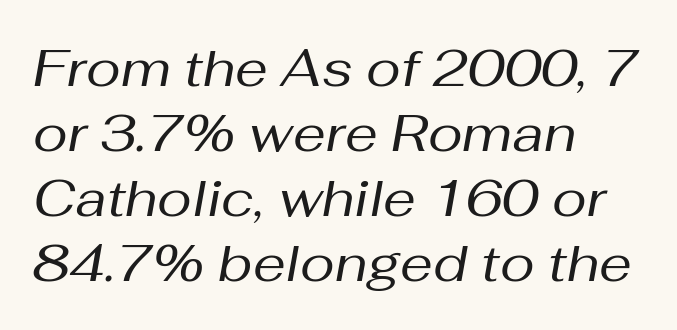
Q: Is the text bold? A: No.
Q: Is the text italic (slanted)? A: Yes, it leans right by about 10 degrees.
Q: Is the text underlined? A: No.
Q: How is the paragraph aligned? A: Left-aligned.
Q: Is the spacing between letters normal or unusually wide? A: Normal.
Q: Is the spacing between lines tight, normal or loose? A: Normal.
Q: Width (condensed, normal, or wide)? A: Normal.
Q: Stroke contrast? A: Medium.
Q: x-height? A: Medium.
Q: Monospaced? A: No.
